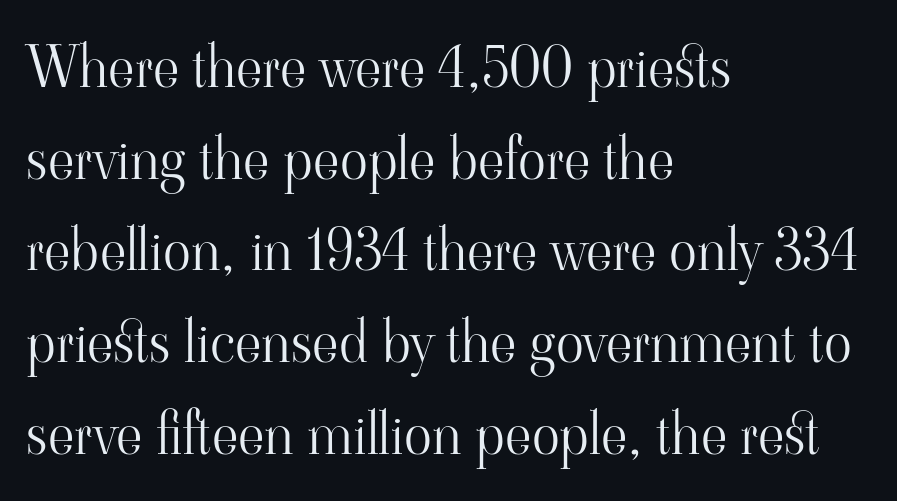
Glyph-to-glyph distance matches everyday printed text. Varying glyph widths throughout — classic text-font behaviour. Tall strokes in this sample are plumb rather than angled. Normally led — the rows are evenly, conventionally spaced. The space directly below the letters is spotless. Horizontally, the lines are justified to the leading edge only.
